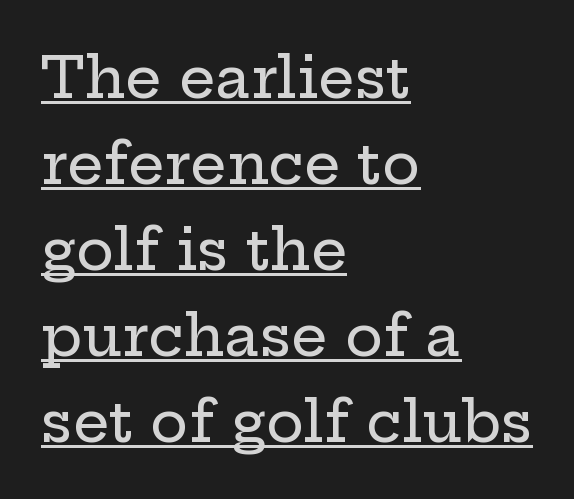
Q: Is the text italic (slanted)? A: No, it is upright.
Q: Is the typeface a serif or a sans-serif typeface? A: Serif.
Q: Is the text underlined? A: Yes.
Q: How is the paragraph aligned? A: Left-aligned.
Q: Is the spacing between letters normal or unusually wide? A: Normal.
Q: Is the spacing between lines tight, normal or loose? A: Normal.
Q: Width (condensed, normal, or wide)? A: Wide.
Q: Stroke contrast? A: Low.
Q: x-height? A: Medium.
Q: Monospaced? A: No.
